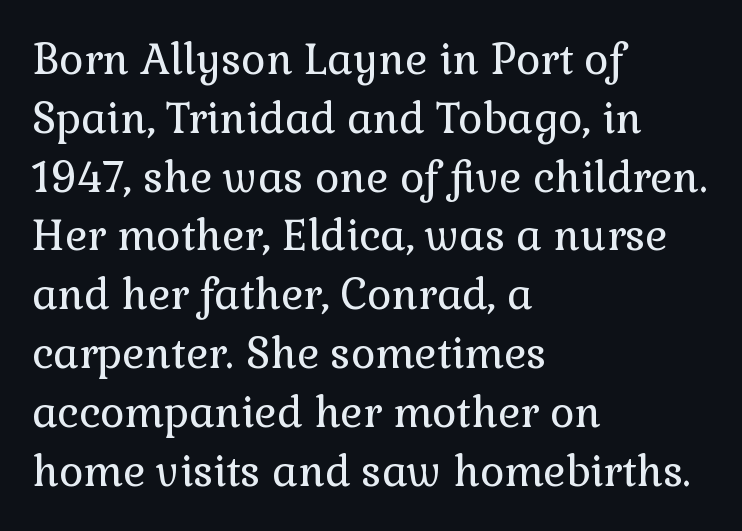
Leading matches the norm, producing a regular column. How are the letters spaced? Ordinarily, with no added tracking. Notice how the stems are strictly vertical — no italics here. Any mark beneath the type? The region is blank. The letters advance in unequal steps, a hallmark of proportional type.
